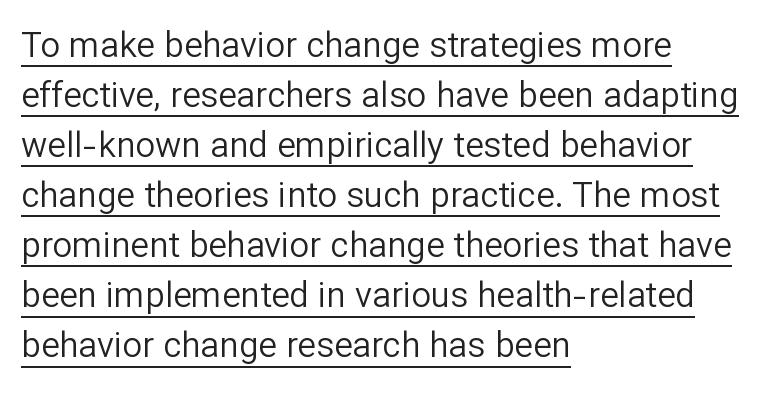
Weight: in the light-to-regular range. This sample uses an upright cut, with every glyph sitting square on the baseline. Typeset ragged right — the left edge is the straight one. The text was rendered using a sans face with plain stroke endings. A normal amount of white space separates one row of letters from the next.
